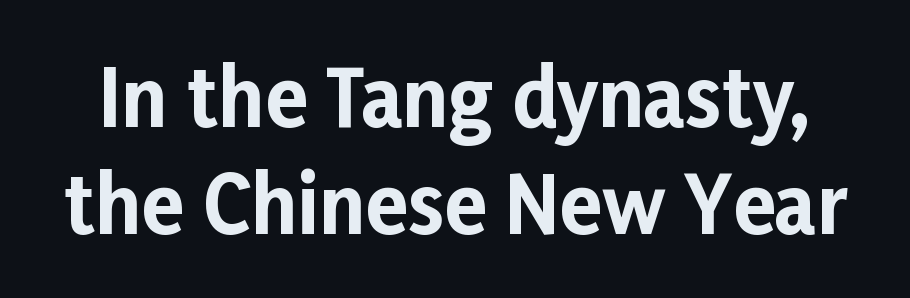
You could not count columns in this text — the font is proportionally spaced. Standard letterfit; no display-style spreading of the glyphs. Thick stems and heavy bowls — unmistakably bold. To sum up the face: it is a sans, with no serifs.
